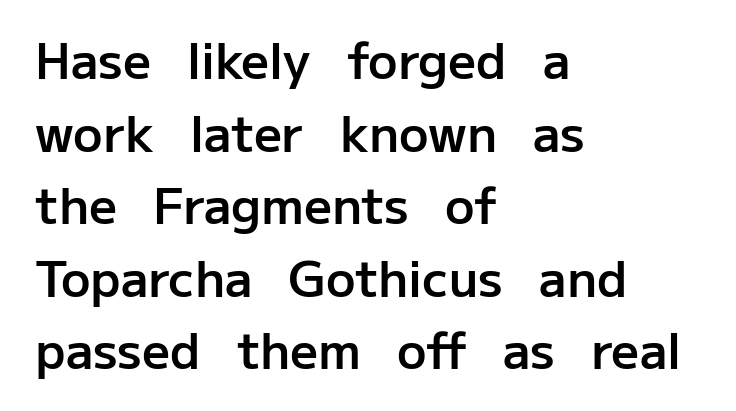
Regarding leading, the lines here are spaced in the standard way. This is moderately heavy type, rendered in semibold. Italic: no, the glyphs are upright roman. The typesetter chose a ragged-right arrangement here. These lines are rendered in a variable-pitch font.
